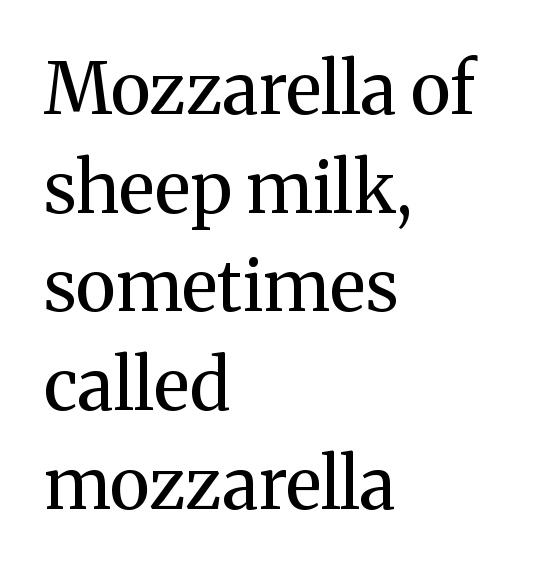
Varying glyph widths throughout — classic text-font behaviour. Notice how the stems are strictly vertical — no italics here. Characters follow at the spacing the type designer built in. Ink coverage per letter is moderate at most. Unlike a clean sans, this face finishes its strokes with serifs. This sample keeps an unexceptional amount of space between lines.
